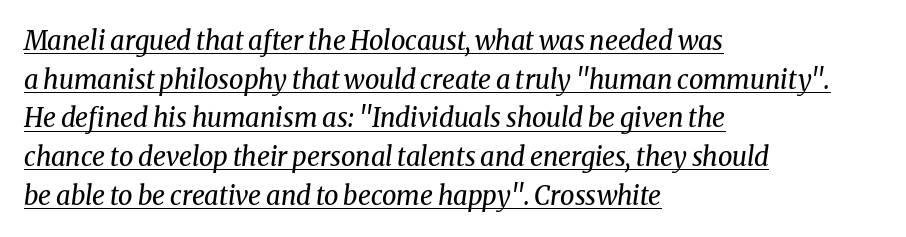
Every word sits above its own underline. The letterforms sit at book weight or below. What's the leading like? Ordinary, nothing unusual. The text carries the slant typical of an italic or oblique font.
